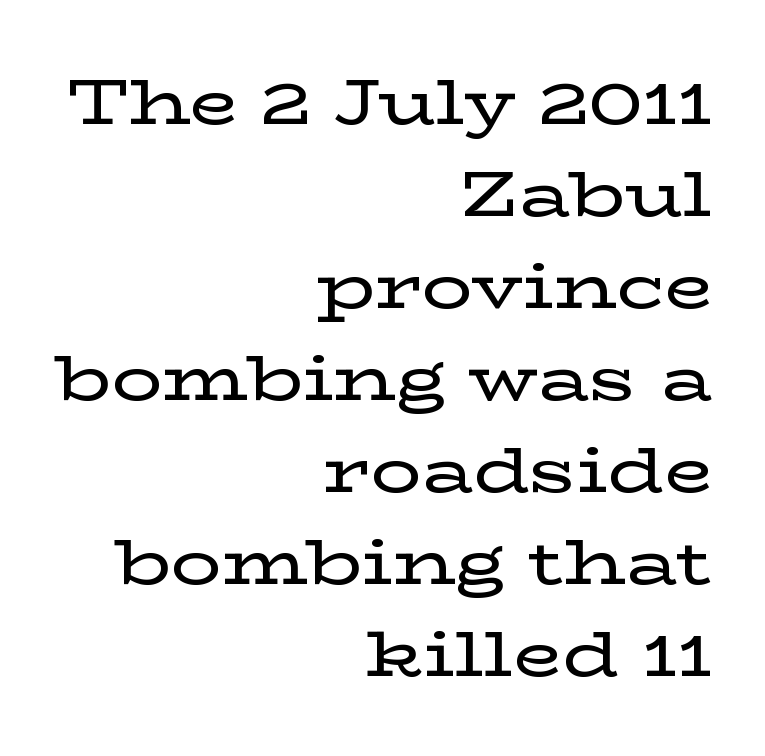
Q: Is the text italic (slanted)? A: No, it is upright.
Q: Is the typeface a serif or a sans-serif typeface? A: Serif.
Q: Is the text underlined? A: No.
Q: How is the paragraph aligned? A: Right-aligned.
Q: Is the spacing between letters normal or unusually wide? A: Normal.
Q: Is the spacing between lines tight, normal or loose? A: Normal.
Q: Width (condensed, normal, or wide)? A: Wide.
Q: Stroke contrast? A: Low.
Q: x-height? A: Medium.
Q: Monospaced? A: No.
